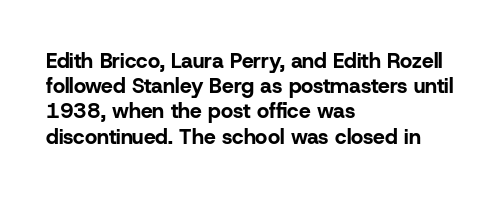
{"italic": "no", "bold": "yes", "underline": "no", "align": "left", "line_spacing_ratio": 1.2, "letter_spacing": "normal", "letter_spacing_em": 0.0, "glyph_px": 21}
